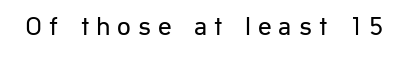
{"italic": "no", "bold": "no", "underline": "no", "letter_spacing": "wide", "letter_spacing_em": 0.26, "glyph_px": 27}
